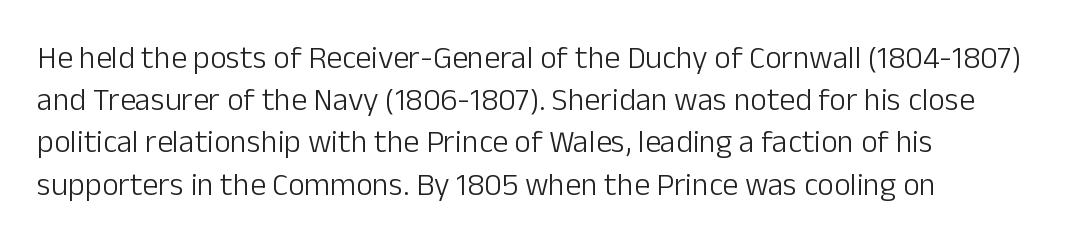
The paragraph shown leans on its left margin. Characters remain perfectly vertical along every line. The passage shown has conventional tracking throughout. Nothing heavy about these letters — not bold at all. These lines are composed in type without serifs. Only glyphs here, with clear space below each row.
